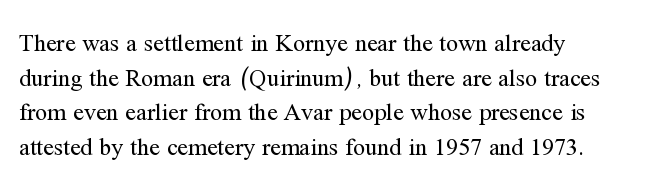
Q: Is the text bold? A: No.
Q: Is the text italic (slanted)? A: No, it is upright.
Q: Is the text underlined? A: No.
Q: How is the paragraph aligned? A: Left-aligned.
Q: Is the spacing between letters normal or unusually wide? A: Normal.
Q: Is the spacing between lines tight, normal or loose? A: Normal.
